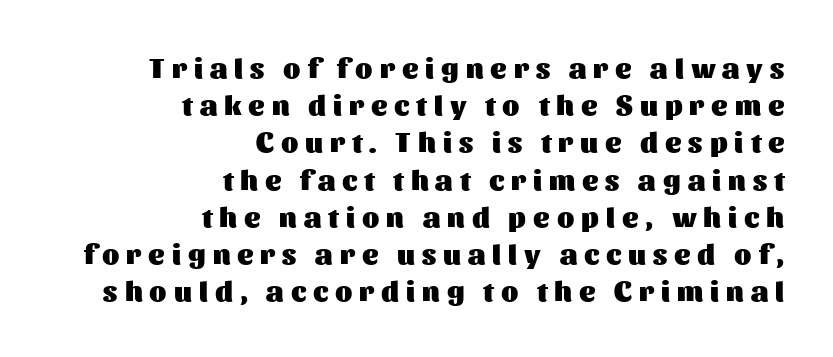
Compared with a flush-left layout, this one pins lines to the opposite, right side. Loose tracking; the words dissolve into strings of separated letters. Nothing sits at the stroke ends, so this counts as sans-serif. Each letter keeps its own natural width here, so spacing adapts to shape. The zone under the glyphs is completely vacant.
